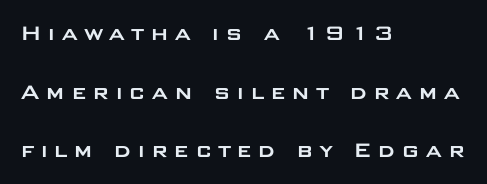
Q: Is the text italic (slanted)? A: No, it is upright.
Q: Is the text underlined? A: No.
Q: How is the paragraph aligned? A: Left-aligned.
Q: Is the spacing between letters normal or unusually wide? A: Unusually wide.
Q: Is the spacing between lines tight, normal or loose? A: Loose.
